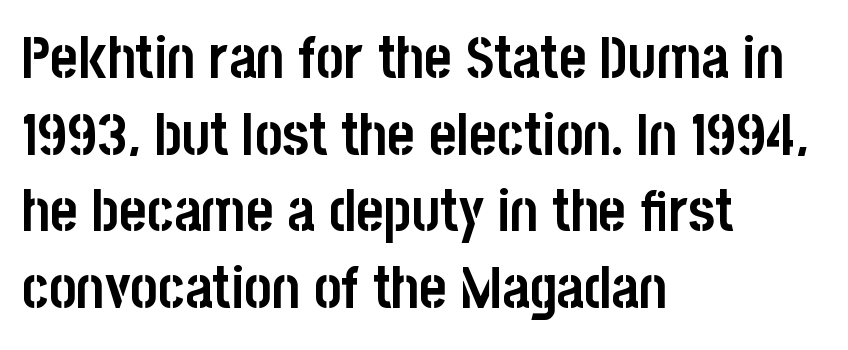
Q: Is the text bold? A: Yes.
Q: Is the text italic (slanted)? A: No, it is upright.
Q: Is the typeface a serif or a sans-serif typeface? A: Sans-serif.
Q: Is the text underlined? A: No.
Q: How is the paragraph aligned? A: Left-aligned.
Q: Is the spacing between letters normal or unusually wide? A: Normal.
Q: Is the spacing between lines tight, normal or loose? A: Normal.
Q: Width (condensed, normal, or wide)? A: Condensed.
Q: Stroke contrast? A: Low.
Q: x-height? A: Large.
Q: Monospaced? A: No.
